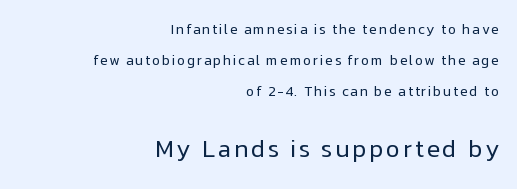
{"italic": "no", "bold": "no", "underline": "no", "align": "right", "line_spacing": "loose", "line_spacing_ratio": 2.2, "larger_block": "second", "size_ratio": 1.71, "glyph_px": 24}
